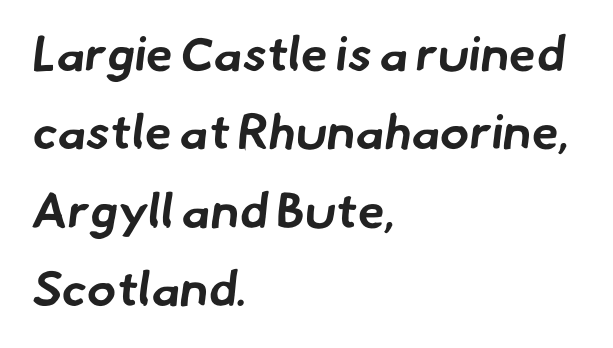
Is the letter spacing exaggerated? No — it looks like the ordinary default. The rendering uses a moderate line-height, typical for paragraphs. These lines are rendered in a variable-pitch font. This rendering features lettering with no underline.
